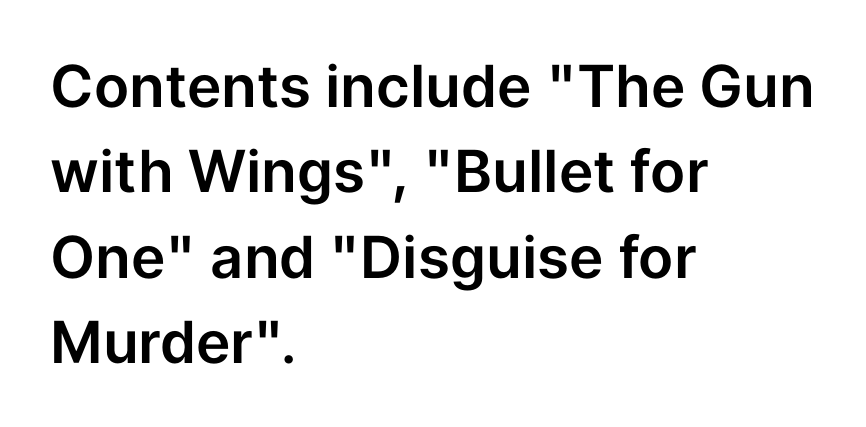
You can tell from the bare stems that sans-serif type was used. The paragraph has a hard left edge and a soft right edge. Note the varied advance widths — an 'i' is clearly narrower than an 'm'. The space directly below the letters is spotless. A typesetter would call this leading conventional body-copy spacing.
